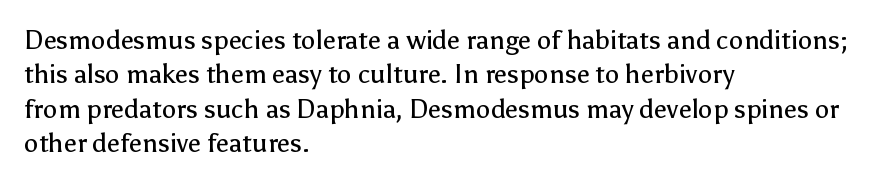
Q: Is the text bold? A: No.
Q: Is the text italic (slanted)? A: No, it is upright.
Q: Is the text underlined? A: No.
Q: How is the paragraph aligned? A: Left-aligned.
Q: Is the spacing between letters normal or unusually wide? A: Normal.
Q: Is the spacing between lines tight, normal or loose? A: Normal.
